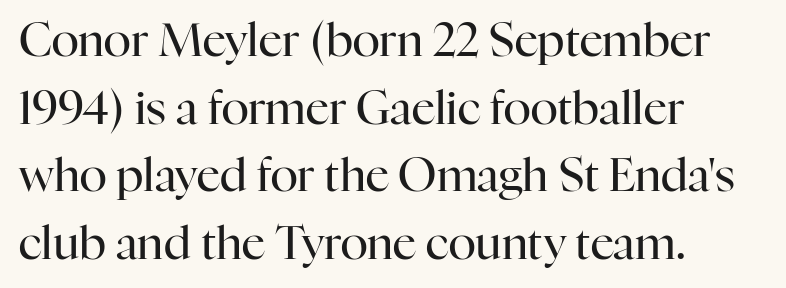
Q: Is the text bold? A: No.
Q: Is the text italic (slanted)? A: No, it is upright.
Q: Is the typeface a serif or a sans-serif typeface? A: Serif.
Q: Is the text underlined? A: No.
Q: How is the paragraph aligned? A: Left-aligned.
Q: Is the spacing between letters normal or unusually wide? A: Normal.
Q: Is the spacing between lines tight, normal or loose? A: Normal.
Q: Width (condensed, normal, or wide)? A: Normal.
Q: Stroke contrast? A: High.
Q: x-height? A: Medium.
Q: Monospaced? A: No.
